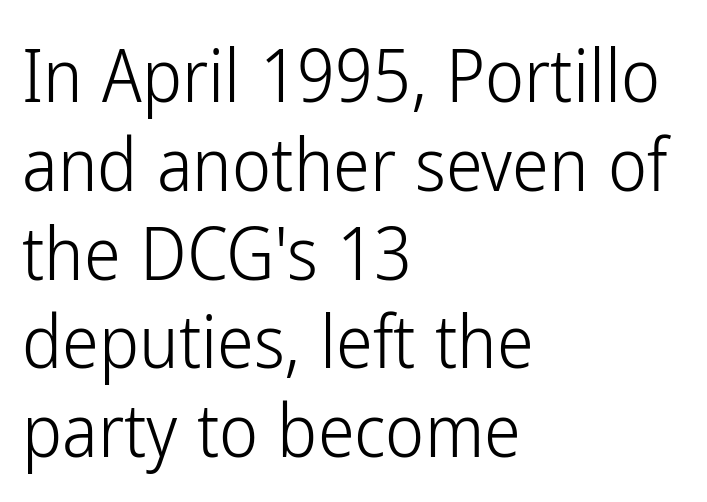
The font is comparable to plain body text, perhaps lighter. Only glyphs here, with clear space below each row. Proportional: the letters do not fall into vertical columns. The compositor pushed each line to the left boundary.
